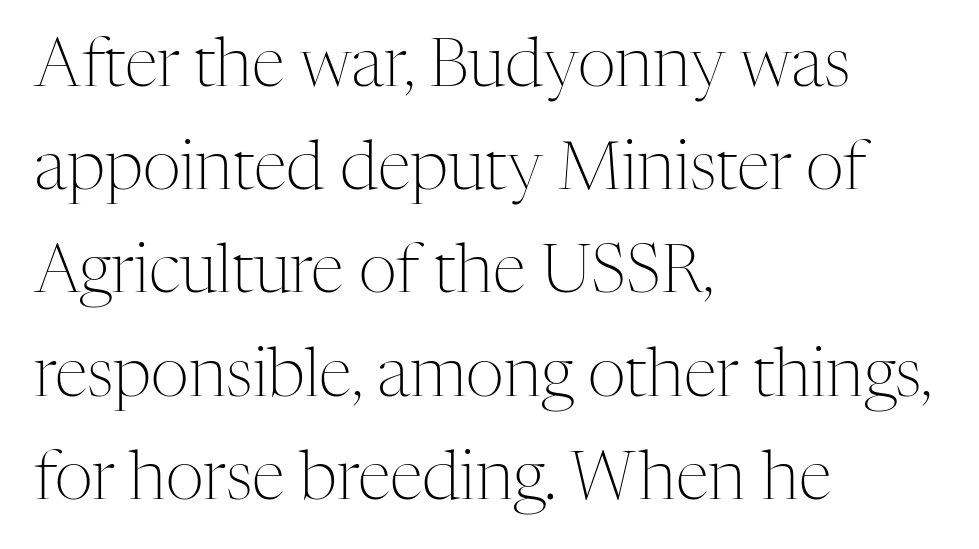
Q: Is the text bold? A: No.
Q: Is the text italic (slanted)? A: No, it is upright.
Q: Is the typeface a serif or a sans-serif typeface? A: Serif.
Q: Is the text underlined? A: No.
Q: How is the paragraph aligned? A: Left-aligned.
Q: Is the spacing between letters normal or unusually wide? A: Normal.
Q: Is the spacing between lines tight, normal or loose? A: Normal.
Q: Width (condensed, normal, or wide)? A: Normal.
Q: Stroke contrast? A: Medium.
Q: x-height? A: Medium.
Q: Monospaced? A: No.
